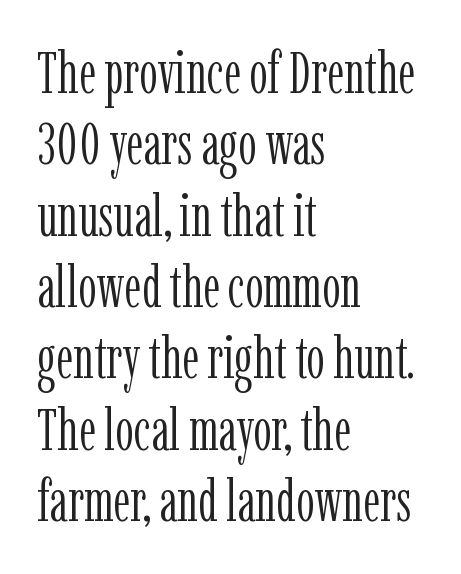
{"serif": "yes", "italic": "no", "bold": "no", "weight": "light", "width": "condensed", "stroke_contrast": "low", "x_height": "medium", "monospaced": "no", "underline": "no", "align": "left", "line_spacing_ratio": 1.23, "letter_spacing": "normal", "letter_spacing_em": 0.0, "glyph_px": 58}
